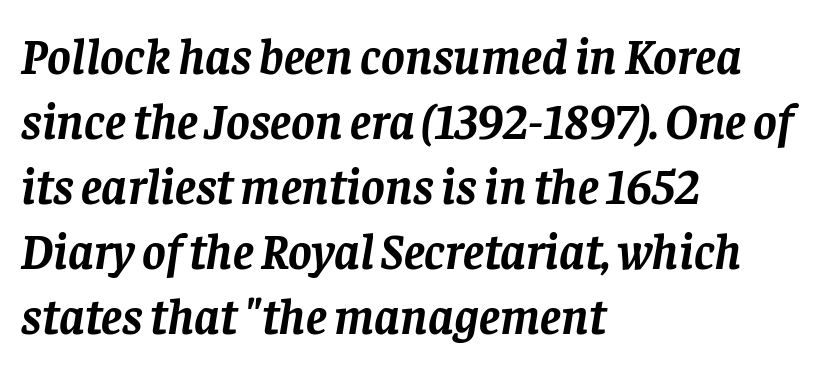
Q: Is the text bold? A: Yes.
Q: Is the text italic (slanted)? A: Yes, it leans right by about 8 degrees.
Q: Is the typeface a serif or a sans-serif typeface? A: Serif.
Q: Is the text underlined? A: No.
Q: How is the paragraph aligned? A: Left-aligned.
Q: Is the spacing between letters normal or unusually wide? A: Normal.
Q: Is the spacing between lines tight, normal or loose? A: Normal.
Q: Width (condensed, normal, or wide)? A: Normal.
Q: Stroke contrast? A: Low.
Q: x-height? A: Large.
Q: Monospaced? A: No.
